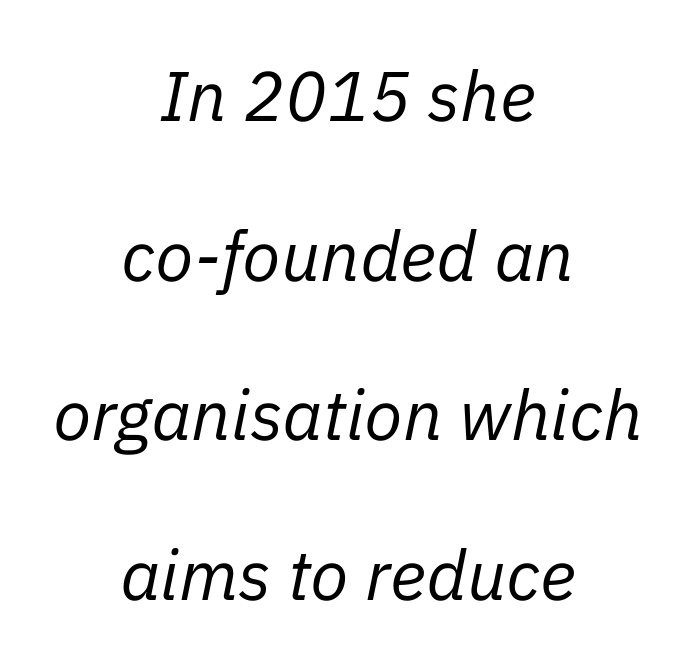
Q: Is the text bold? A: No.
Q: Is the text italic (slanted)? A: Yes, it leans right by about 11 degrees.
Q: Is the text underlined? A: No.
Q: How is the paragraph aligned? A: Centered.
Q: Is the spacing between letters normal or unusually wide? A: Normal.
Q: Is the spacing between lines tight, normal or loose? A: Loose.
Q: Width (condensed, normal, or wide)? A: Normal.
Q: Stroke contrast? A: Low.
Q: x-height? A: Medium.
Q: Monospaced? A: No.
